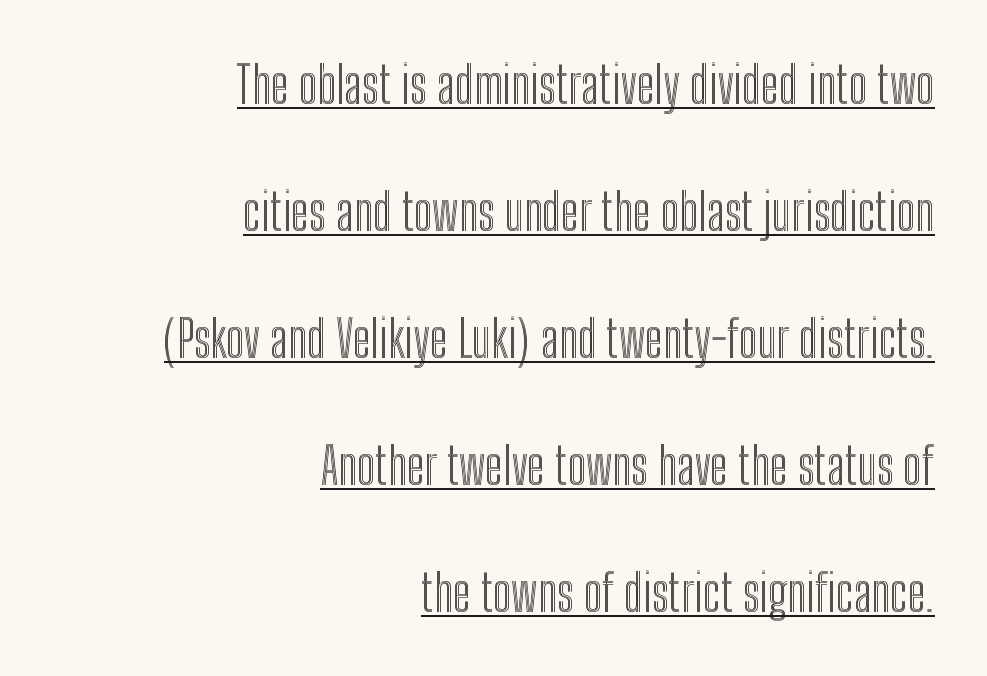
Q: Is the text italic (slanted)? A: No, it is upright.
Q: Is the text underlined? A: Yes.
Q: How is the paragraph aligned? A: Right-aligned.
Q: Is the spacing between letters normal or unusually wide? A: Normal.
Q: Is the spacing between lines tight, normal or loose? A: Loose.
Q: Width (condensed, normal, or wide)? A: Condensed.
Q: x-height? A: Medium.
Q: Monospaced? A: No.
